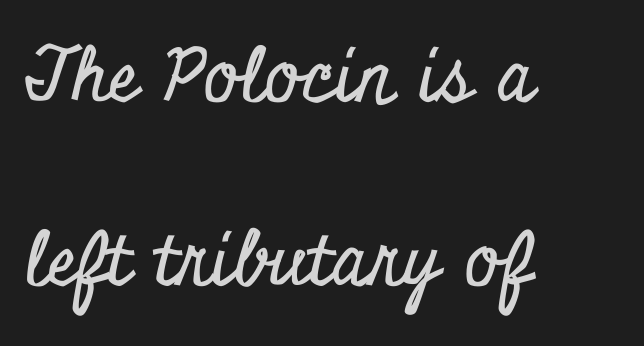
{"serif": "yes", "width": "condensed", "stroke_contrast": "low", "x_height": "small", "monospaced": "no", "underline": "no", "align": "left", "line_spacing": "loose", "line_spacing_ratio": 2.49, "letter_spacing": "normal", "letter_spacing_em": 0.0, "glyph_px": 74}
